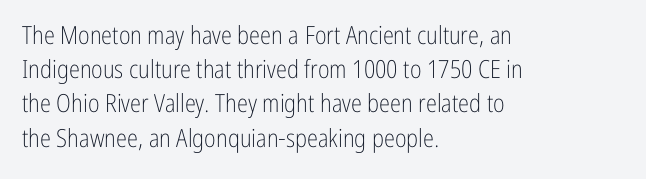
The image shows 25 px text type, upright; set left-aligned, normal line spacing (1.37x), normal letter spacing, not underlined.
